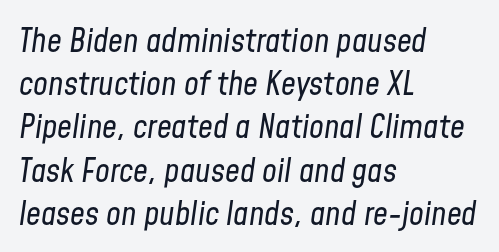
The image shows 33 px regular-weight, condensed type, italic (leaning right); set left-aligned, normal line spacing (1.31x), normal letter spacing, not underlined; low stroke contrast and a medium x-height.
